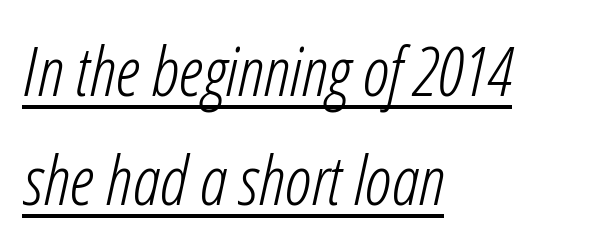
Q: Is the text bold? A: No.
Q: Is the text italic (slanted)? A: Yes, it leans right by about 12 degrees.
Q: Is the text underlined? A: Yes.
Q: How is the paragraph aligned? A: Left-aligned.
Q: Is the spacing between letters normal or unusually wide? A: Normal.
Q: Is the spacing between lines tight, normal or loose? A: Normal.
Q: Width (condensed, normal, or wide)? A: Condensed.
Q: Stroke contrast? A: Low.
Q: x-height? A: Medium.
Q: Monospaced? A: No.
